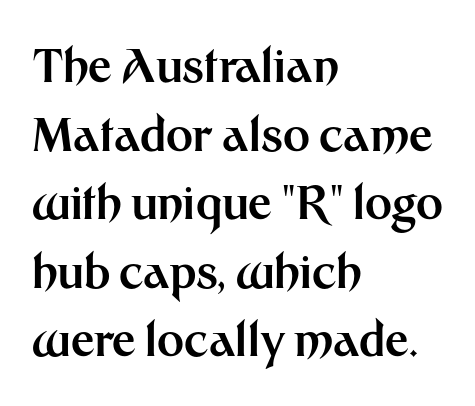
The image shows 46 px bold sans-serif type, upright; set left-aligned, normal line spacing (1.49x), normal letter spacing, not underlined; medium stroke contrast and a medium x-height.
